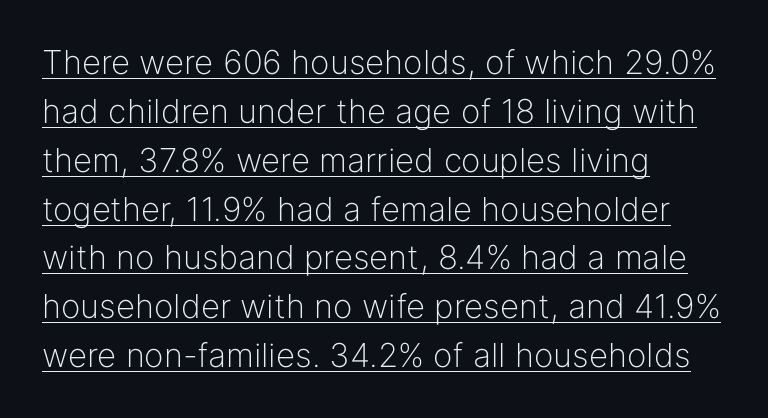
Each word holds together tightly as a unit, with standard inter-letter gaps. Quick note: underline on. This reads as an unemphasized weight, regular at the heaviest. Note the varied advance widths — an 'i' is clearly narrower than an 'm'.
